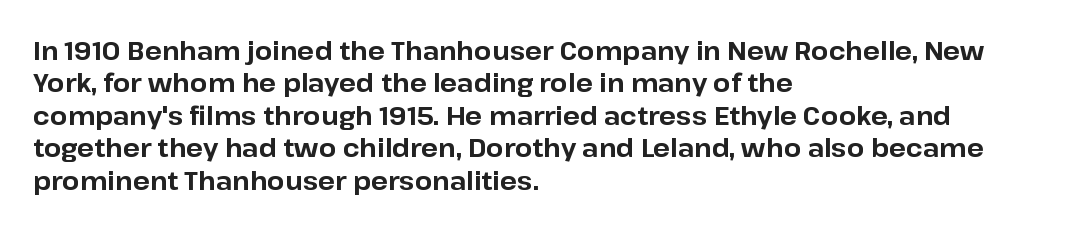
{"italic": "no", "bold": "yes", "underline": "no", "align": "left", "line_spacing": "normal", "line_spacing_ratio": 1.3, "letter_spacing": "normal", "letter_spacing_em": 0.0, "glyph_px": 25}
